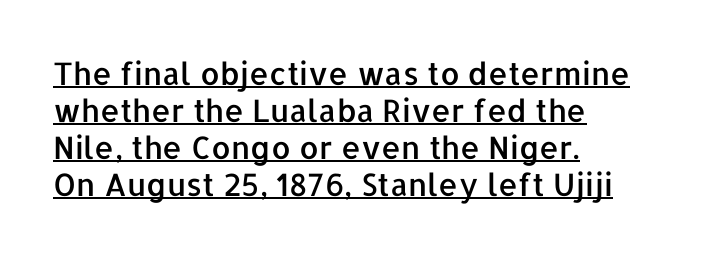
I'd call this a sans setting — the letters go barefoot. Designer's note — italics off, roman on. Has an underline been added? It has. These lines are rendered in a variable-pitch font. Typeset ragged right — the left edge is the straight one.
